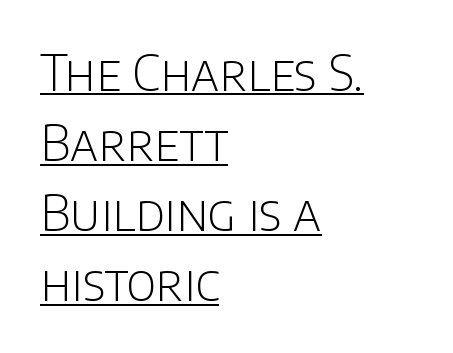
{"serif": "no", "italic": "no", "bold": "no", "weight": "light", "width": "normal", "stroke_contrast": "low", "x_height": "large", "monospaced": "no", "underline": "yes", "align": "left", "line_spacing": "normal", "line_spacing_ratio": 1.43, "letter_spacing": "normal", "letter_spacing_em": 0.0, "glyph_px": 49}
